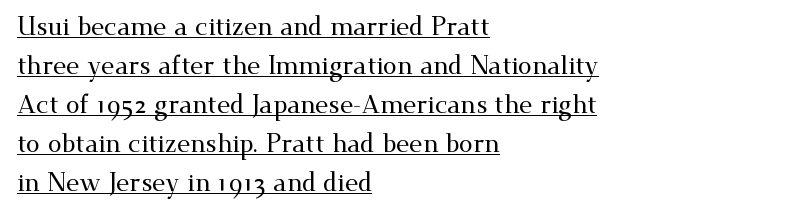
{"italic": "no", "underline": "yes", "align": "left", "line_spacing": "normal", "line_spacing_ratio": 1.56, "letter_spacing": "normal", "letter_spacing_em": 0.0, "glyph_px": 25}
